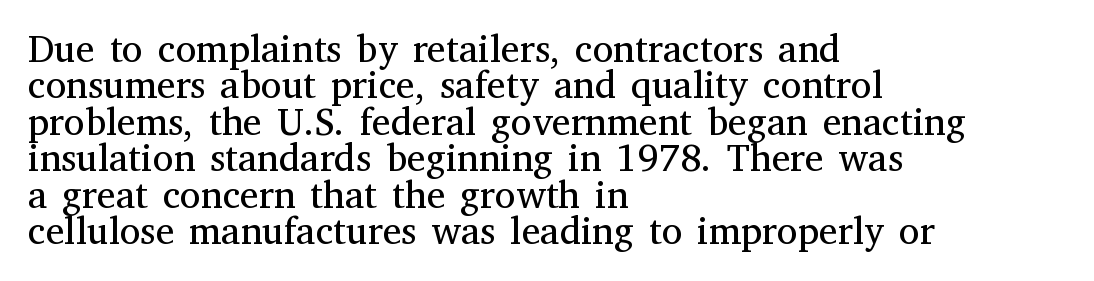
The image shows 38 px regular-weight serif type, upright; set left-aligned, tight line spacing (0.96x), normal letter spacing, not underlined; medium stroke contrast and a medium x-height.
